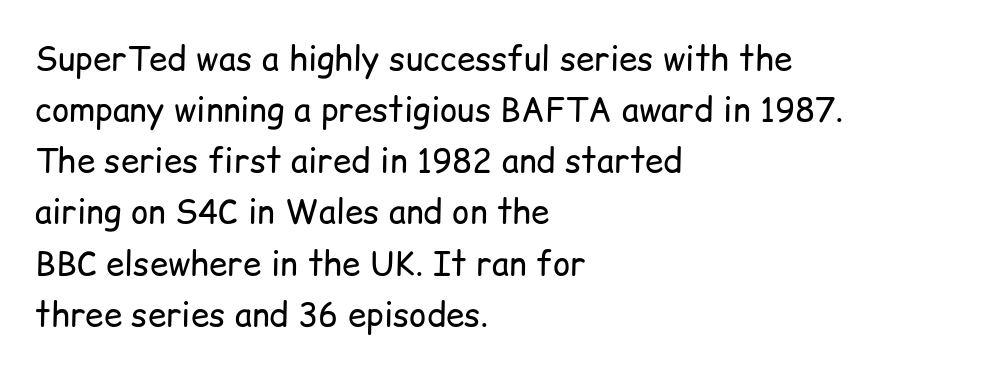
Q: Is the text bold? A: No.
Q: Is the text italic (slanted)? A: No, it is upright.
Q: Is the typeface a serif or a sans-serif typeface? A: Sans-serif.
Q: Is the text underlined? A: No.
Q: How is the paragraph aligned? A: Left-aligned.
Q: Is the spacing between letters normal or unusually wide? A: Normal.
Q: Is the spacing between lines tight, normal or loose? A: Normal.
Q: Width (condensed, normal, or wide)? A: Normal.
Q: Stroke contrast? A: Low.
Q: x-height? A: Medium.
Q: Monospaced? A: No.
